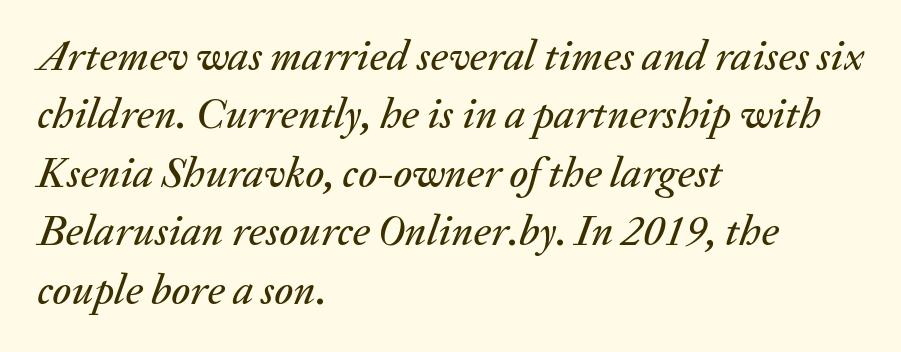
The image shows 43 px text type, italic (leaning right); set left-aligned, normal line spacing (1.36x), normal letter spacing, not underlined; medium stroke contrast and a medium x-height.
